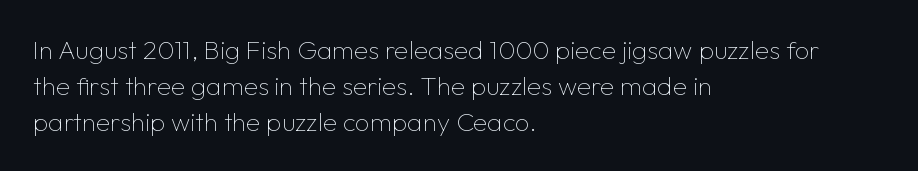
The image shows 26 px text type, upright; set left-aligned, normal line spacing (1.38x), normal letter spacing, not underlined.
